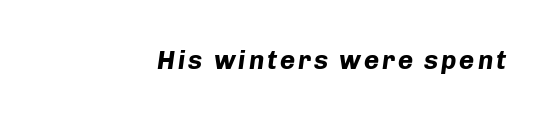
{"italic": "yes", "lean": "right", "slant_degrees": 8, "bold": "yes", "underline": "no", "glyph_px": 26}
